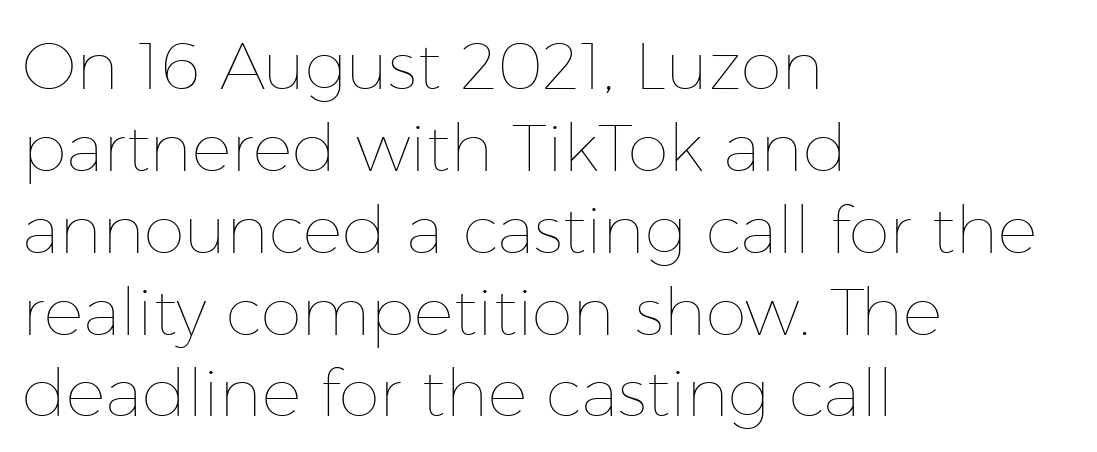
Stem width sits at or under what a default text font uses. A student would call this left alignment; a typographer would say flush left, rag right. You could call the tracking neutral — neither tight nor loose. It's the straight-up-and-down kind of type. The letters advance in unequal steps, a hallmark of proportional type. Quick note: underline off.
